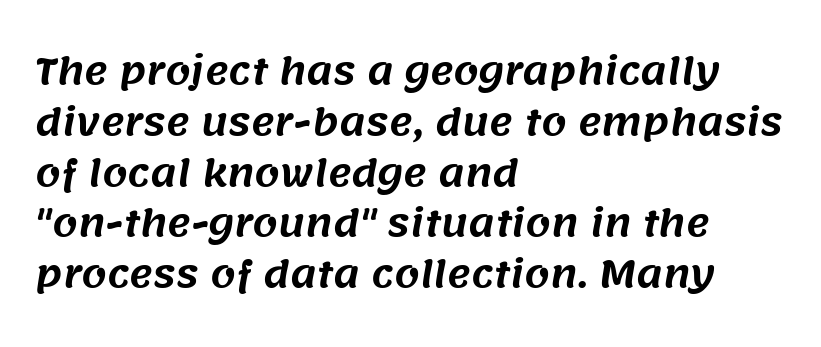
Q: Is the typeface a serif or a sans-serif typeface? A: Sans-serif.
Q: Is the text underlined? A: No.
Q: How is the paragraph aligned? A: Left-aligned.
Q: Is the spacing between letters normal or unusually wide? A: Normal.
Q: Is the spacing between lines tight, normal or loose? A: Normal.
Q: Width (condensed, normal, or wide)? A: Normal.
Q: Stroke contrast? A: Medium.
Q: x-height? A: Large.
Q: Monospaced? A: No.
